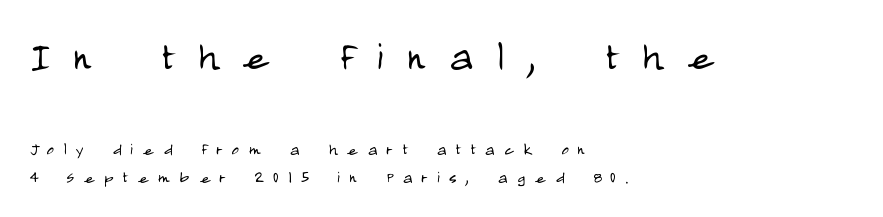
The image shows 49 px light, condensed sans-serif type, upright; set left-aligned, normal line spacing (1.42x), unusually wide letter spacing (+0.47 em), not underlined; the first (top) block is 2.45x larger; low stroke contrast and a large x-height.
